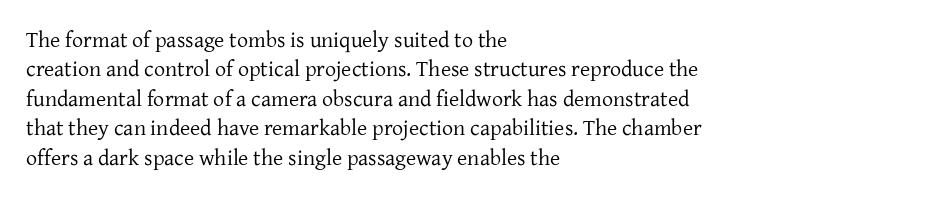
The image shows 22 px text type, upright; set left-aligned, normal line spacing (1.34x), normal letter spacing, not underlined.
